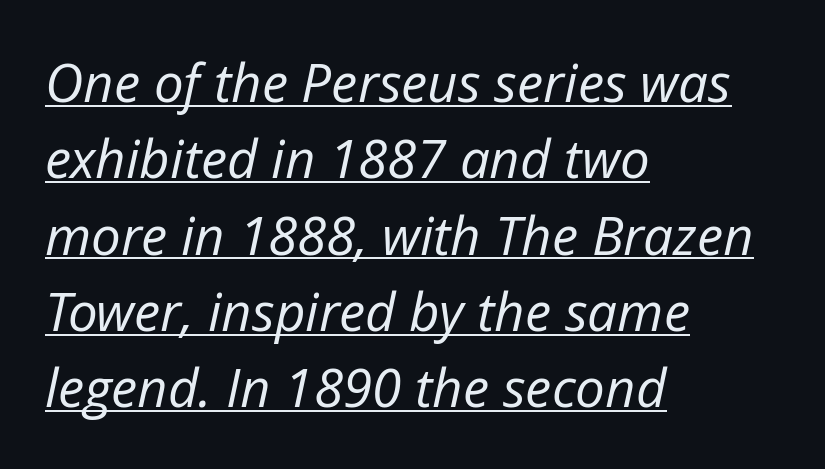
The designer left line spacing at the default. The text block is weighted toward the left margin, trailing off unevenly rightward. Caption: standard tracking, unaltered. The axis of the letterforms is tilted away from vertical.
